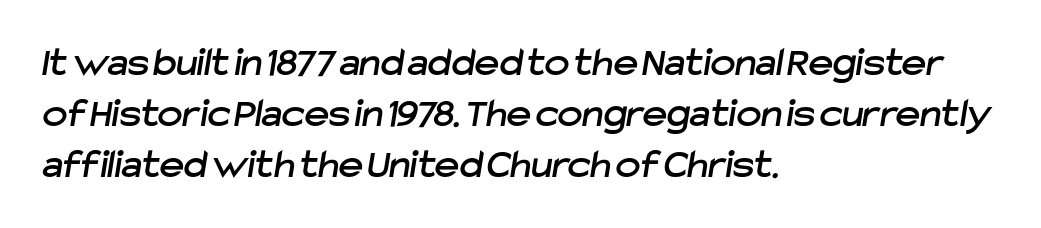
{"serif": "no", "width": "normal", "stroke_contrast": "low", "x_height": "medium", "monospaced": "no", "underline": "no", "align": "left", "line_spacing_ratio": 1.22, "letter_spacing": "normal", "letter_spacing_em": 0.0, "glyph_px": 42}
